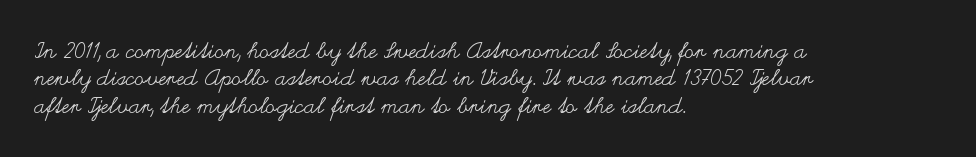
Counters stay open thanks to moderate or lighter strokes. All the whitespace from short lines collects on the right. Normally led — the rows are evenly, conventionally spaced. The glyphs are unaccompanied by any horizontal stroke below them.
